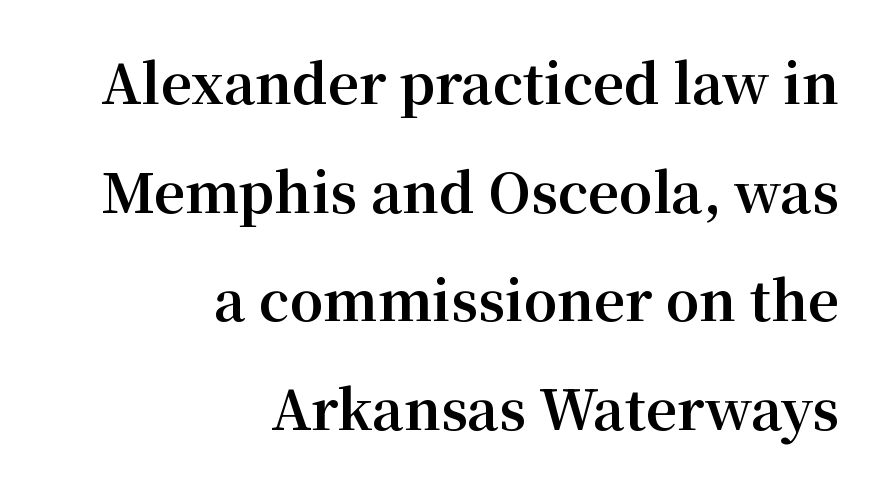
The image shows 54 px bold serif type, upright; set right-aligned, loose line spacing (2.01x), normal letter spacing, not underlined; medium stroke contrast and a medium x-height.
